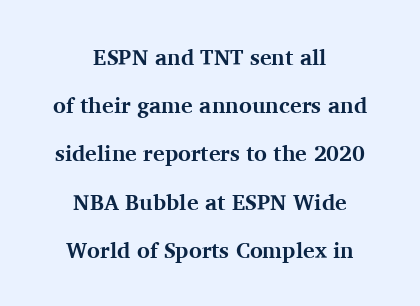
Heavy, bold letterforms. Default kerning and tracking; the words read as compact shapes. This is the regular roman posture of the typeface. Horizontal alignment here is central, giving a formal, balanced look. Airy leading. Just letters on the line, the space beneath them empty.
